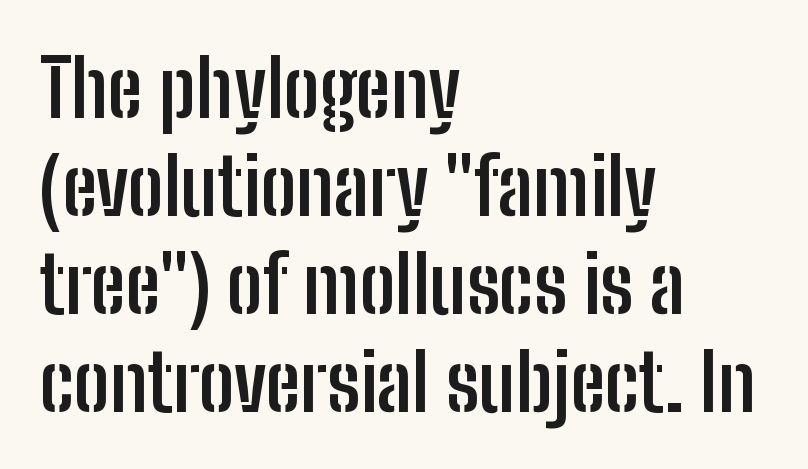
Is this a fixed-width face? No — the glyphs have proportional, varying widths. Regarding serifs, this sample does without them. Every letter is thick-stroked: bold, no question. Notice how the passage keeps a crisp vertical edge on the left only. Observe the ordinary spacing: letters are neighbours, not strangers. The lettering holds an erect, upright posture throughout.
